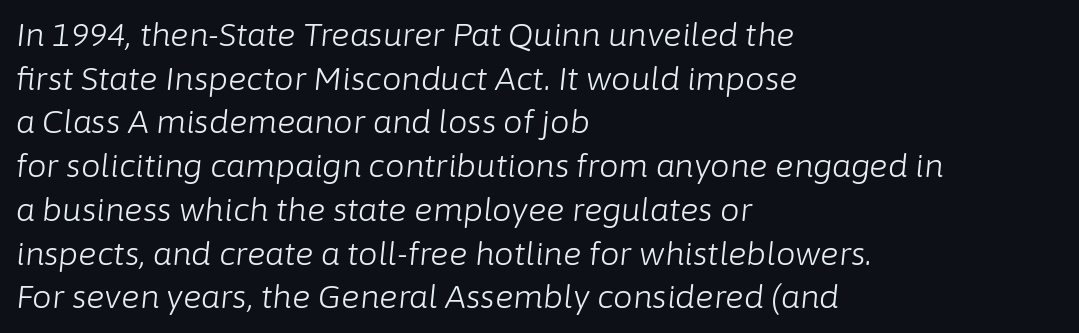
The image shows 31 px light type, italic (leaning right); set left-aligned, normal line spacing (1.41x), normal letter spacing, not underlined; low stroke contrast and a medium x-height.
